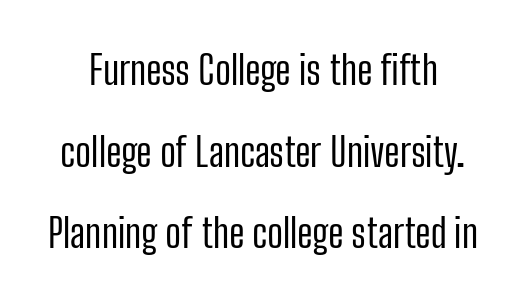
{"serif": "no", "italic": "no", "bold": "no", "weight": "regular", "width": "condensed", "stroke_contrast": "low", "x_height": "medium", "monospaced": "no", "underline": "no", "line_spacing": "loose", "line_spacing_ratio": 2.09, "letter_spacing": "normal", "letter_spacing_em": 0.0, "glyph_px": 39}
